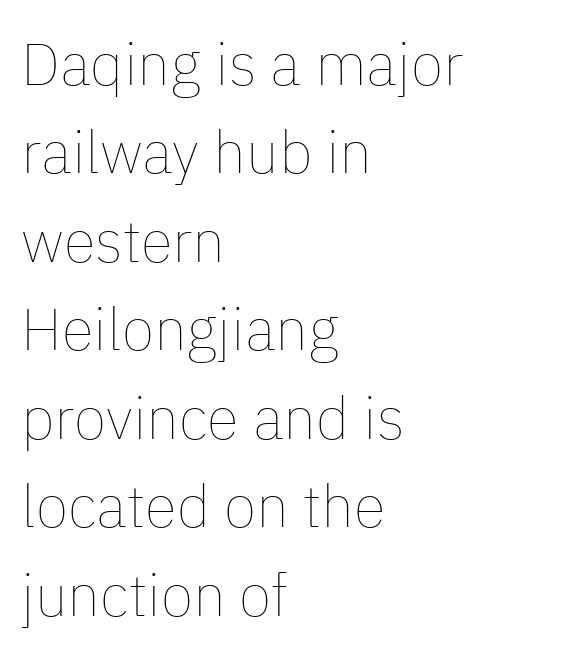
The image shows 59 px thin type, upright; set left-aligned, normal line spacing (1.5x), normal letter spacing, not underlined; low stroke contrast and a medium x-height.
